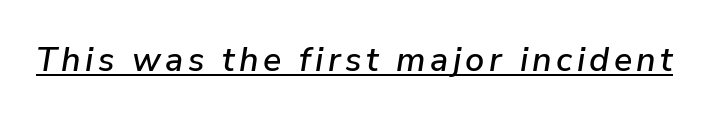
The image shows 34 px text type, italic (leaning right); set underlined; low stroke contrast and a medium x-height.
